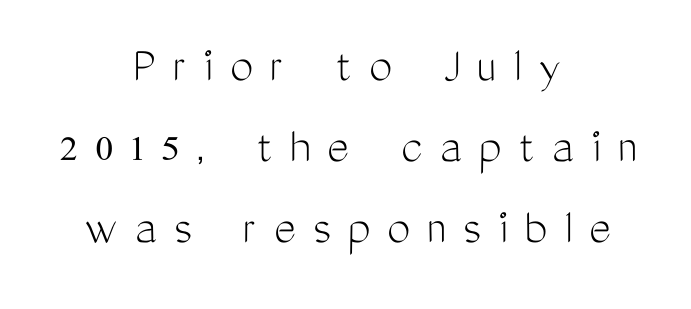
Q: Is the text bold? A: No.
Q: Is the text italic (slanted)? A: No, it is upright.
Q: Is the typeface a serif or a sans-serif typeface? A: Sans-serif.
Q: Is the text underlined? A: No.
Q: How is the paragraph aligned? A: Centered.
Q: Is the spacing between letters normal or unusually wide? A: Unusually wide.
Q: Is the spacing between lines tight, normal or loose? A: Normal.
Q: Width (condensed, normal, or wide)? A: Condensed.
Q: Stroke contrast? A: Medium.
Q: x-height? A: Medium.
Q: Monospaced? A: No.
